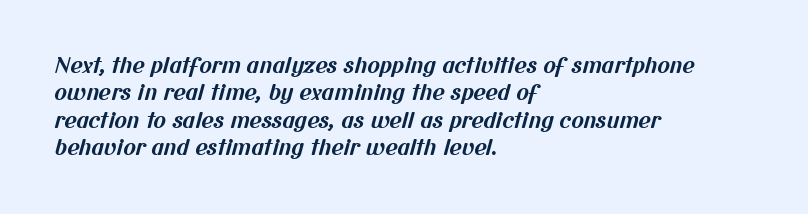
{"bold": "yes", "underline": "no", "align": "left", "line_spacing": "normal", "line_spacing_ratio": 1.3, "letter_spacing": "normal", "letter_spacing_em": 0.0, "glyph_px": 21}
